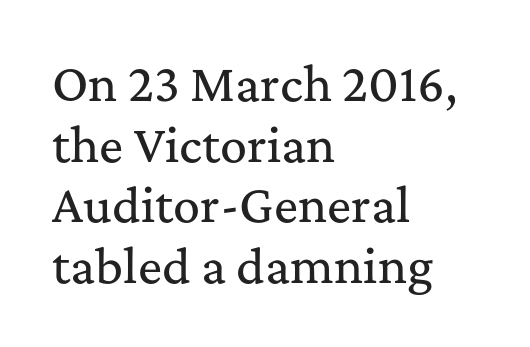
The image shows 45 px serif type, upright; set left-aligned, normal line spacing (1.35x), normal letter spacing, not underlined; medium stroke contrast and a medium x-height.
